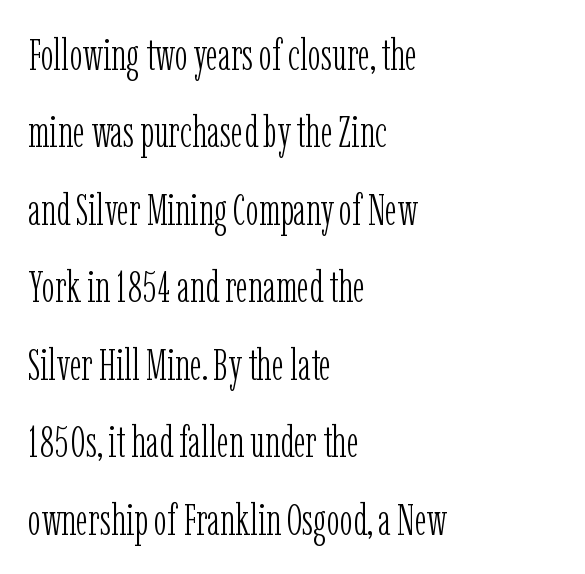
{"serif": "yes", "italic": "no", "bold": "no", "weight": "light", "width": "condensed", "stroke_contrast": "low", "x_height": "medium", "monospaced": "no", "underline": "no", "align": "left", "line_spacing_ratio": 1.76, "letter_spacing": "normal", "letter_spacing_em": 0.0, "glyph_px": 44}
